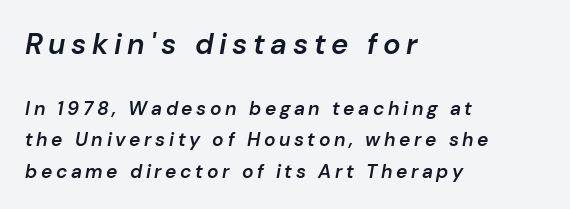
{"italic": "yes", "lean": "right", "slant_degrees": 10, "bold": "semi", "weight": "semibold", "width": "normal", "stroke_contrast": "low", "x_height": "medium", "monospaced": "no", "underline": "no", "align": "left", "line_spacing": "normal", "line_spacing_ratio": 1.65, "larger_block": "first", "size_ratio": 1.53, "glyph_px": 29}
